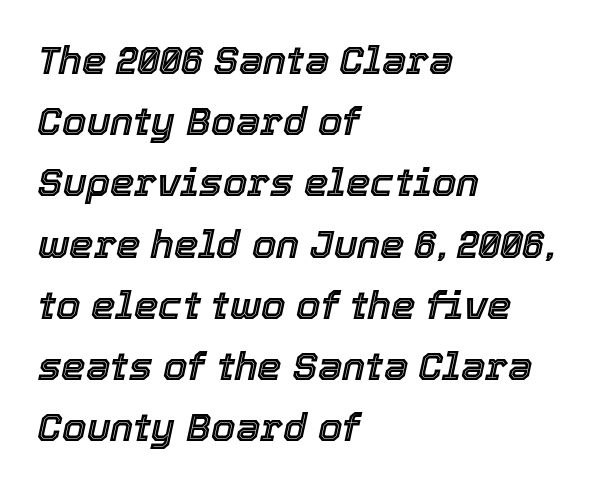
Q: Is the text italic (slanted)? A: Yes, it leans right by about 12 degrees.
Q: Is the text underlined? A: No.
Q: How is the paragraph aligned? A: Left-aligned.
Q: Is the spacing between letters normal or unusually wide? A: Normal.
Q: Is the spacing between lines tight, normal or loose? A: Normal.
Q: Width (condensed, normal, or wide)? A: Normal.
Q: x-height? A: Medium.
Q: Monospaced? A: No.
